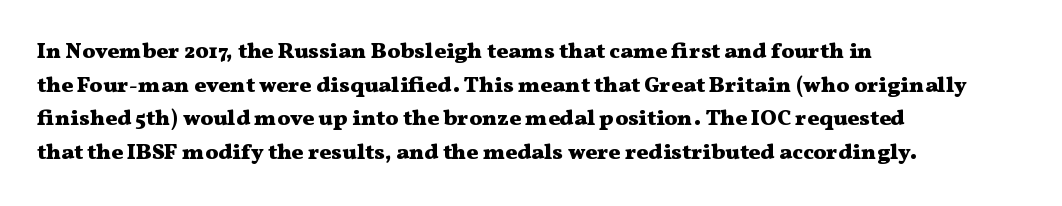
This sample is left-justified, so line endings fall wherever the words run out. Ascenders rise straight up at ninety degrees. Notice how descenders clear the ascenders below comfortably — that's standard leading. Is the type bold? Yes — the strokes are clearly thick and heavy.
